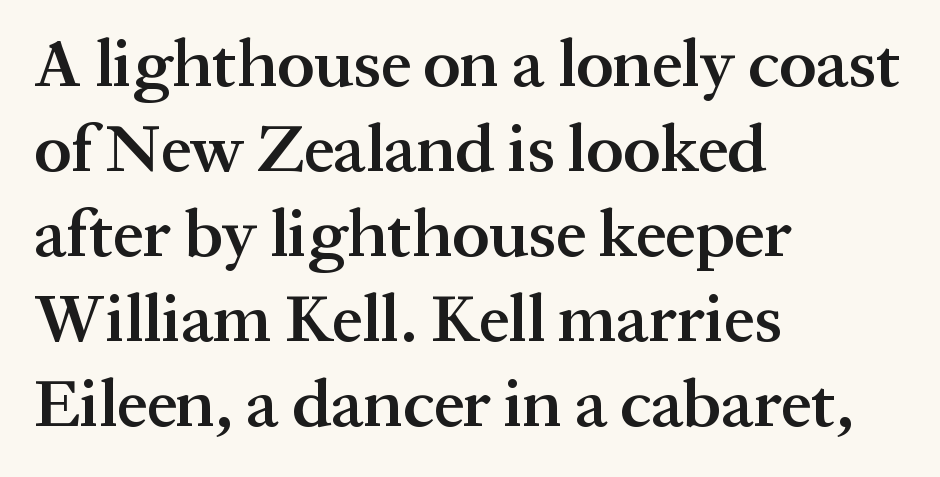
The image shows 68 px semibold serif type, upright; set left-aligned, normal line spacing (1.25x), normal letter spacing, not underlined; medium stroke contrast and a medium x-height.
